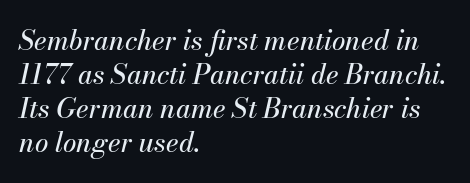
The image shows 27 px text type, italic (leaning right); set left-aligned, normal line spacing (1.26x), normal letter spacing, not underlined.
